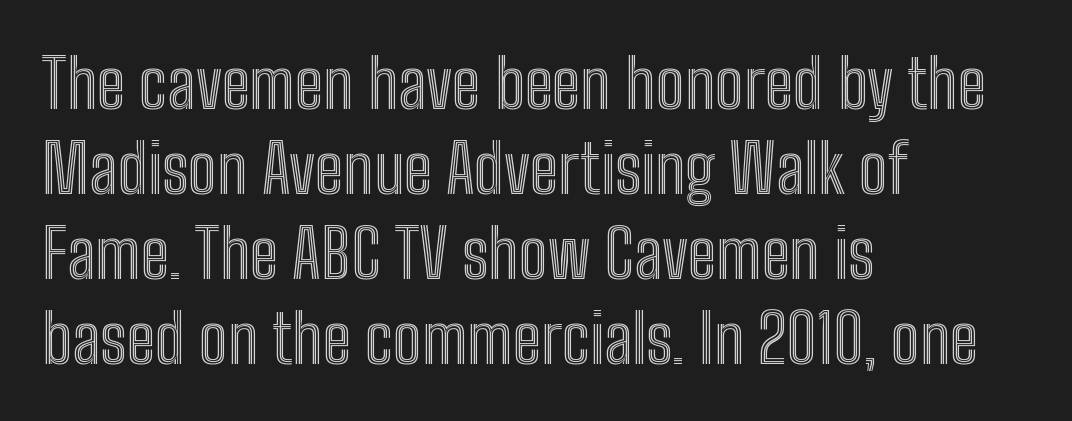
The image shows 68 px condensed type, upright; set left-aligned, normal line spacing (1.25x), normal letter spacing, not underlined; a medium x-height.
